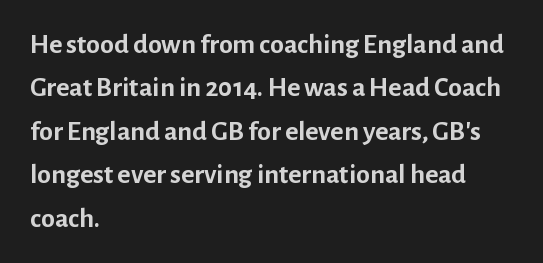
The image shows 28 px semibold sans-serif type, upright; set left-aligned, normal line spacing (1.55x), normal letter spacing, not underlined; low stroke contrast and a medium x-height.
